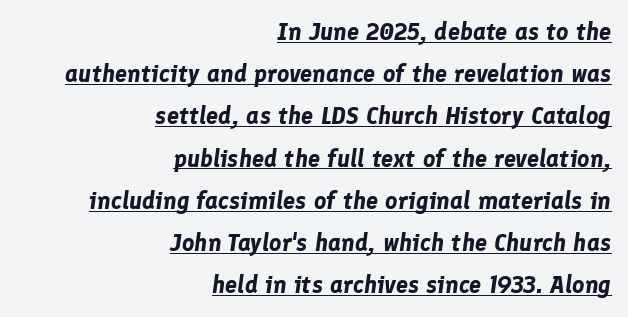
The image shows 24 px bold type, italic (leaning right); set right-aligned, line spacing 1.76x, normal letter spacing, underlined.
